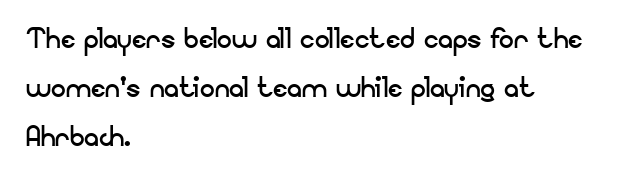
Q: Is the text bold? A: No.
Q: Is the text italic (slanted)? A: No, it is upright.
Q: Is the typeface a serif or a sans-serif typeface? A: Sans-serif.
Q: Is the text underlined? A: No.
Q: How is the paragraph aligned? A: Left-aligned.
Q: Is the spacing between letters normal or unusually wide? A: Normal.
Q: Is the spacing between lines tight, normal or loose? A: Normal.
Q: Width (condensed, normal, or wide)? A: Normal.
Q: Stroke contrast? A: Low.
Q: x-height? A: Small.
Q: Monospaced? A: No.
